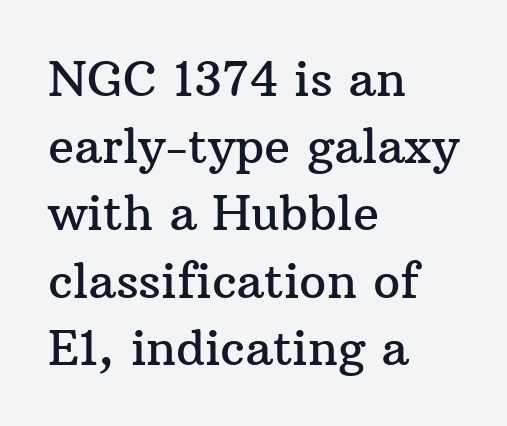
Quick note: underline off. Honestly, the letter spacing is just normal — you wouldn't notice it. These lines were composed using upright roman letters. The lines are quadded left. Looks like regular typesetting: each glyph gets only the width it needs.
